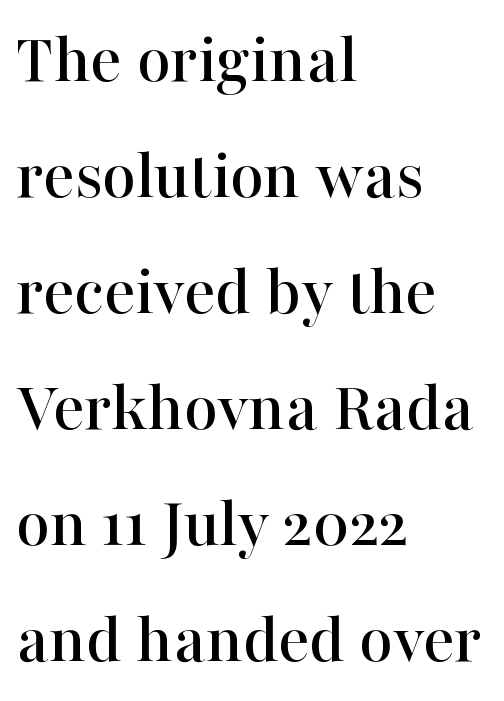
{"serif": "yes", "italic": "no", "width": "normal", "stroke_contrast": "high", "x_height": "medium", "monospaced": "no", "underline": "no", "align": "left", "line_spacing": "normal", "line_spacing_ratio": 1.59, "letter_spacing": "normal", "letter_spacing_em": 0.0, "glyph_px": 73}
